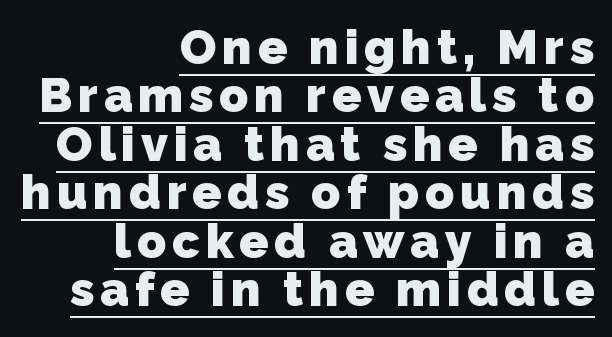
{"serif": "no", "bold": "yes", "weight": "heavy", "width": "normal", "stroke_contrast": "low", "x_height": "medium", "monospaced": "no", "underline": "yes", "align": "right", "line_spacing": "tight", "line_spacing_ratio": 1.01, "glyph_px": 48}
